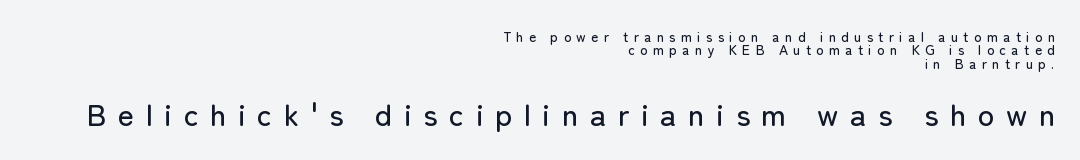
The image shows 31 px sans-serif type, upright; set right-aligned, tight line spacing (0.95x), unusually wide letter spacing (+0.37 em), not underlined; the second (bottom) block is 2.21x larger; low stroke contrast and a medium x-height.
